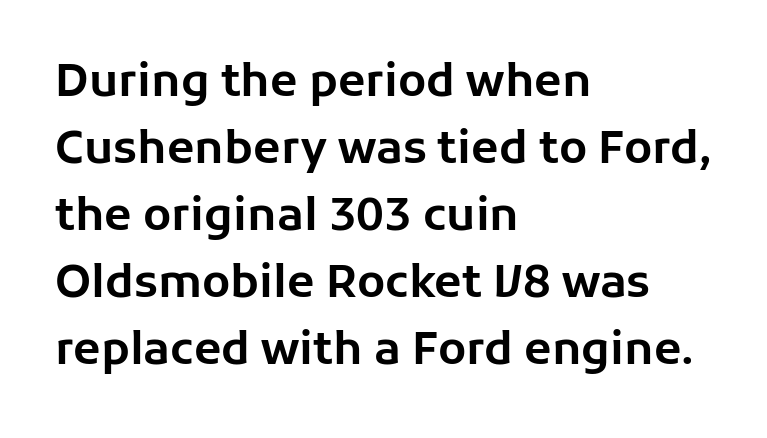
Underline: absent. A typesetter would label this face a sans. Layout note: lines flush left. Note the varied advance widths — an 'i' is clearly narrower than an 'm'. Vertically, the passage feels balanced, rows spaced as you'd expect.
